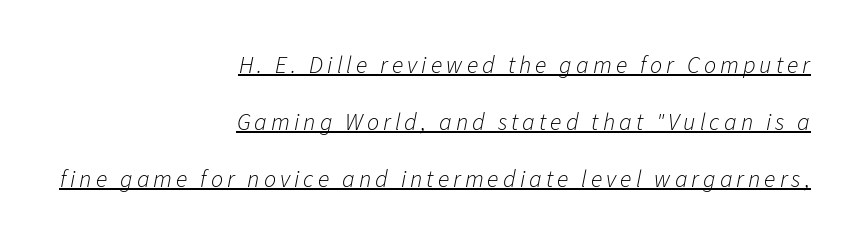
The image shows 24 px text type, italic (leaning right); set right-aligned, loose line spacing (2.37x), underlined.
